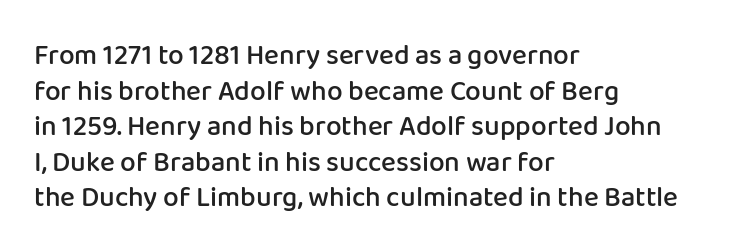
This is sans-serif lettering, the kind often seen on screens and signage. Descenders are the only things crossing below the line. The rag falls on the right side of this text block. Letter spacing: default. Leading matches the norm, producing a regular column.
